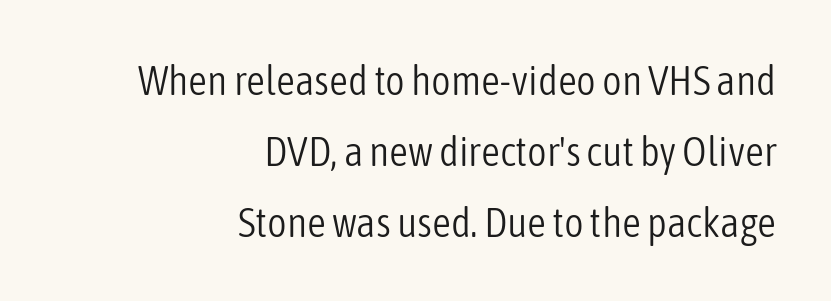
Q: Is the text bold? A: No.
Q: Is the text italic (slanted)? A: No, it is upright.
Q: Is the typeface a serif or a sans-serif typeface? A: Sans-serif.
Q: Is the text underlined? A: No.
Q: How is the paragraph aligned? A: Right-aligned.
Q: Is the spacing between letters normal or unusually wide? A: Normal.
Q: Is the spacing between lines tight, normal or loose? A: Normal.
Q: Width (condensed, normal, or wide)? A: Condensed.
Q: Stroke contrast? A: Low.
Q: x-height? A: Medium.
Q: Monospaced? A: No.
